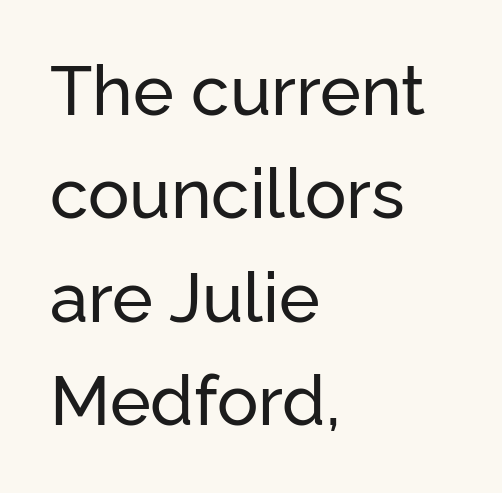
These lines were composed using upright roman letters. A bare baseline throughout the passage. If you drew a ruler down the left edge, every line would touch it. Is this a fixed-width face? No — the glyphs have proportional, varying widths. This rendering employs a face without finishing strokes, i.e., a sans-serif.
